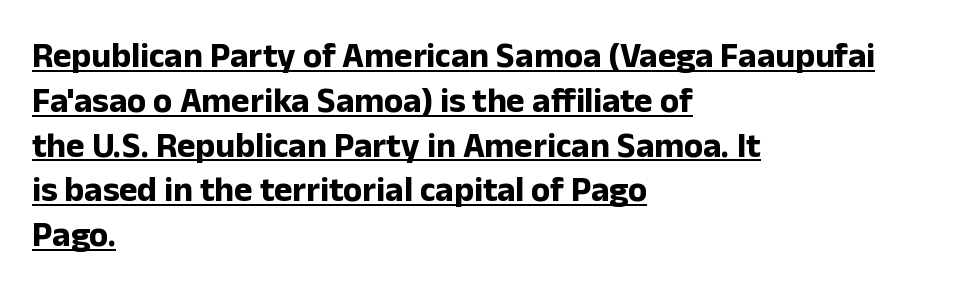
The image shows 35 px bold sans-serif type, upright; set left-aligned, normal line spacing (1.28x), normal letter spacing, underlined; low stroke contrast and a medium x-height.
